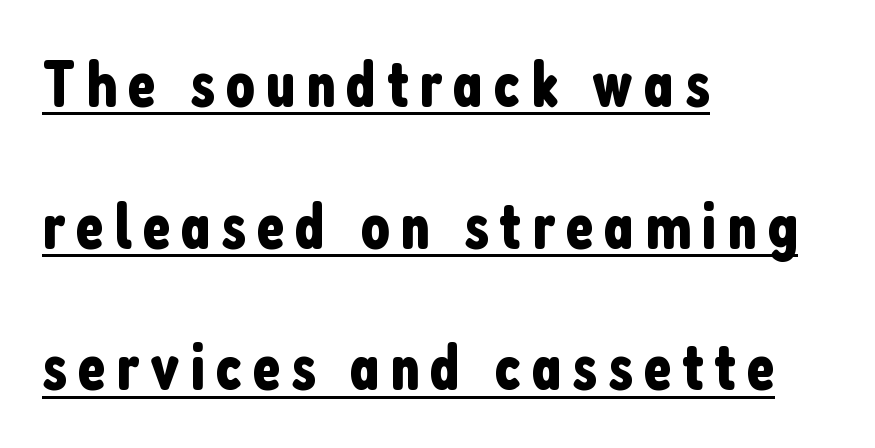
The face used here appears with an underline applied. Think of a printed novel: that variable character pitch is what you see here. Vertical spacing — loose. A roman cut, with each character standing at attention.
